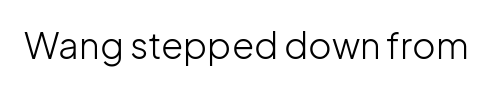
Q: Is the text bold? A: No.
Q: Is the text italic (slanted)? A: No, it is upright.
Q: Is the typeface a serif or a sans-serif typeface? A: Sans-serif.
Q: Is the text underlined? A: No.
Q: Is the spacing between letters normal or unusually wide? A: Normal.
Q: Width (condensed, normal, or wide)? A: Normal.
Q: Stroke contrast? A: Low.
Q: x-height? A: Medium.
Q: Monospaced? A: No.
